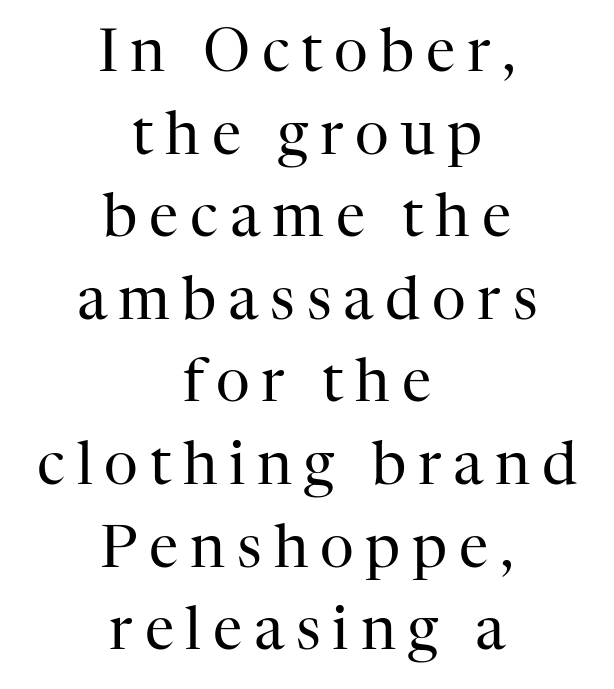
{"serif": "yes", "italic": "no", "bold": "no", "weight": "regular", "width": "normal", "stroke_contrast": "high", "x_height": "medium", "monospaced": "no", "underline": "no", "align": "center", "line_spacing": "normal", "line_spacing_ratio": 1.4, "letter_spacing": "wide", "letter_spacing_em": 0.2, "glyph_px": 59}
